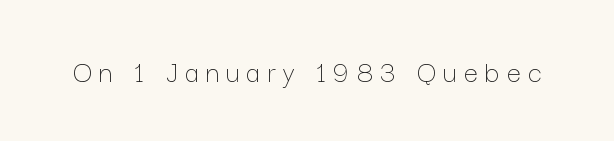
The image shows 31 px thin type, upright; set unusually wide letter spacing (+0.24 em), not underlined; low stroke contrast and a medium x-height.
